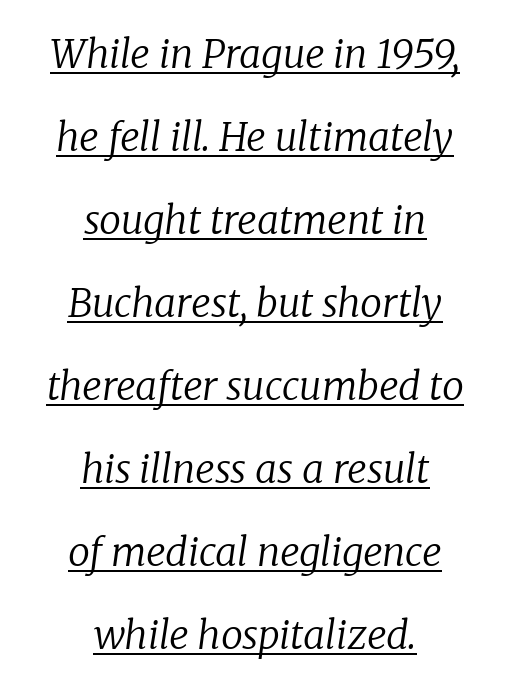
The image shows 39 px regular-weight serif type, italic (leaning right); set centered, loose line spacing (2.13x), normal letter spacing, underlined; low stroke contrast and a medium x-height.
